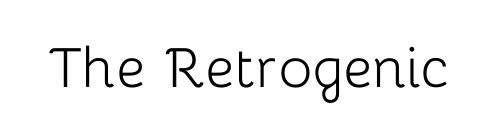
{"serif": "no", "italic": "no", "bold": "no", "weight": "light", "width": "normal", "stroke_contrast": "low", "x_height": "medium", "monospaced": "no", "underline": "no", "letter_spacing": "normal", "letter_spacing_em": 0.0, "glyph_px": 71}
